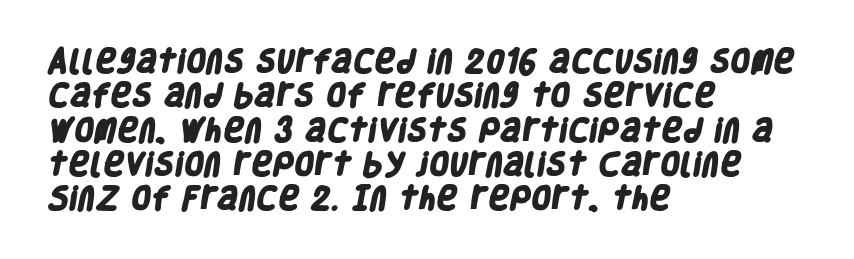
Q: Is the text bold? A: Yes.
Q: Is the text underlined? A: No.
Q: How is the paragraph aligned? A: Left-aligned.
Q: Is the spacing between letters normal or unusually wide? A: Normal.
Q: Is the spacing between lines tight, normal or loose? A: Normal.
